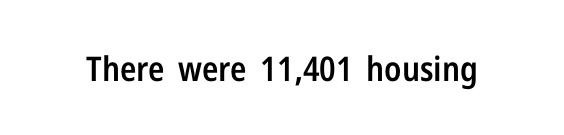
Q: Is the text bold? A: Semi-bold.
Q: Is the text italic (slanted)? A: No, it is upright.
Q: Is the typeface a serif or a sans-serif typeface? A: Sans-serif.
Q: Is the text underlined? A: No.
Q: Is the spacing between letters normal or unusually wide? A: Normal.
Q: Width (condensed, normal, or wide)? A: Condensed.
Q: Stroke contrast? A: Low.
Q: x-height? A: Medium.
Q: Monospaced? A: No.
